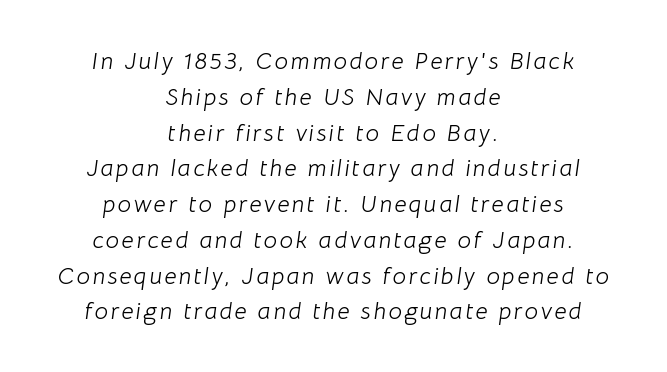
If you measured baseline to baseline, you'd find a middling distance. Underline: absent. An italicized treatment has been applied to the whole sample. Stroke thickness stays within the range of a standard reading face or lighter. The whitespace from short lines is split evenly between both sides.
